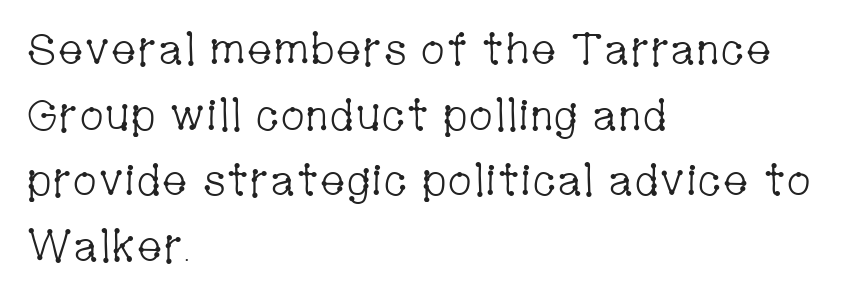
Q: Is the text bold? A: No.
Q: Is the text italic (slanted)? A: No, it is upright.
Q: Is the typeface a serif or a sans-serif typeface? A: Serif.
Q: Is the text underlined? A: No.
Q: How is the paragraph aligned? A: Left-aligned.
Q: Is the spacing between letters normal or unusually wide? A: Normal.
Q: Is the spacing between lines tight, normal or loose? A: Normal.
Q: Width (condensed, normal, or wide)? A: Condensed.
Q: Stroke contrast? A: Low.
Q: x-height? A: Medium.
Q: Monospaced? A: No.
